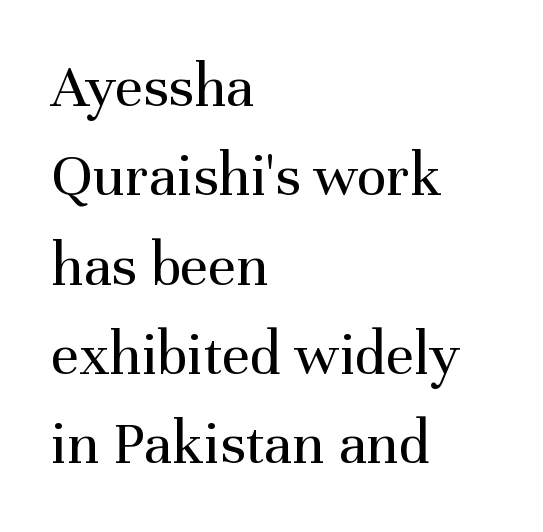
The image shows 62 px regular-weight serif type, upright; set left-aligned, normal line spacing (1.44x), normal letter spacing, not underlined; medium stroke contrast and a medium x-height.
